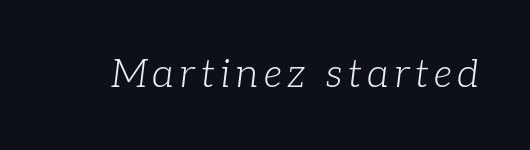
Every character sits at an angle, as italics do. Do the characters align in a grid? No, the font is proportional. You can tell from the footed stems that serif type was used. Just letters on the line, the space beneath them empty.
